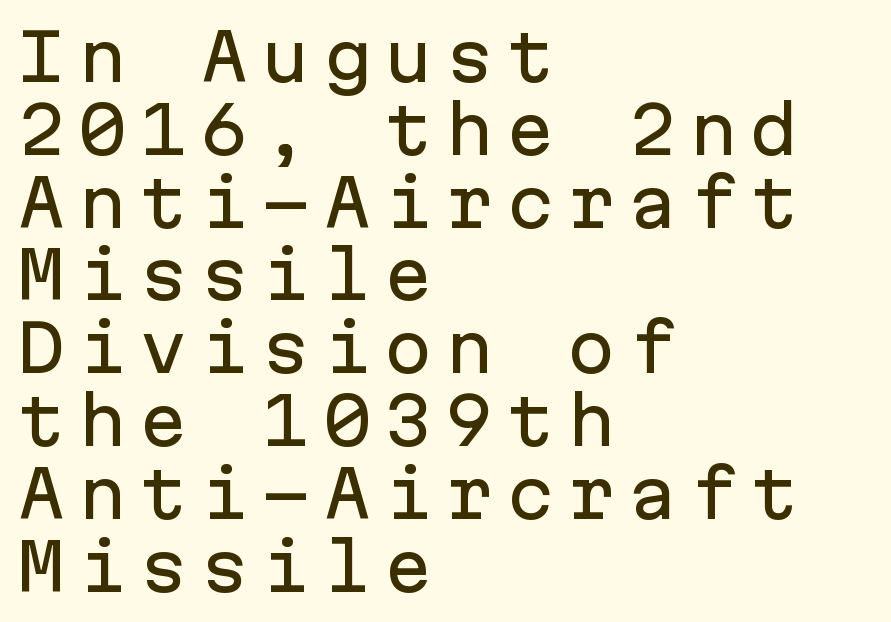
The image shows 65 px sans-serif type, upright, monospaced; set left-aligned, tight line spacing (1.12x), not underlined; low stroke contrast and a medium x-height.
